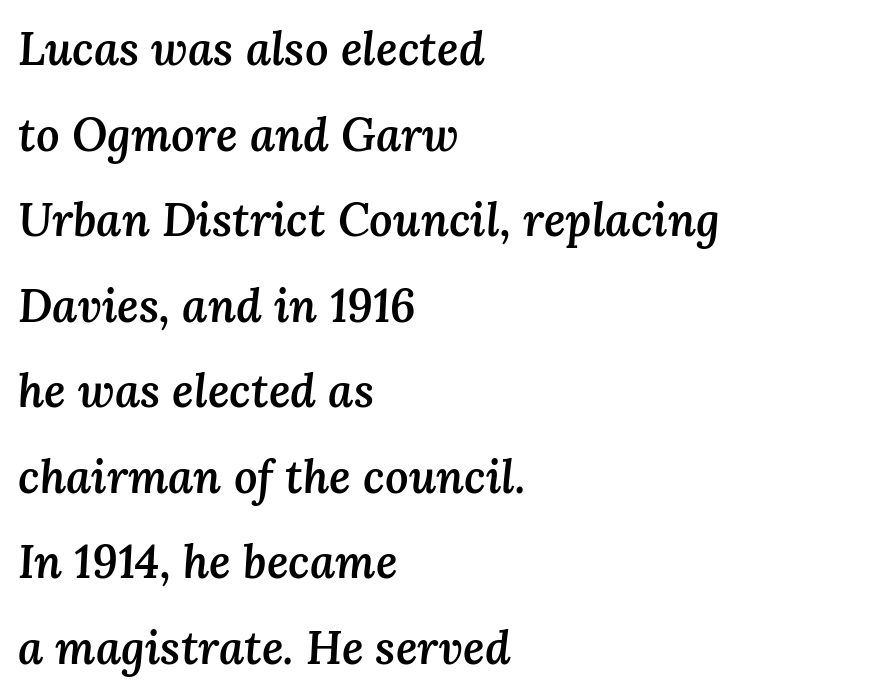
{"italic": "yes", "lean": "right", "slant_degrees": 3, "bold": "semi", "weight": "semibold", "width": "normal", "stroke_contrast": "medium", "x_height": "medium", "monospaced": "no", "underline": "no", "align": "left", "line_spacing_ratio": 1.86, "letter_spacing": "normal", "letter_spacing_em": 0.0, "glyph_px": 46}
